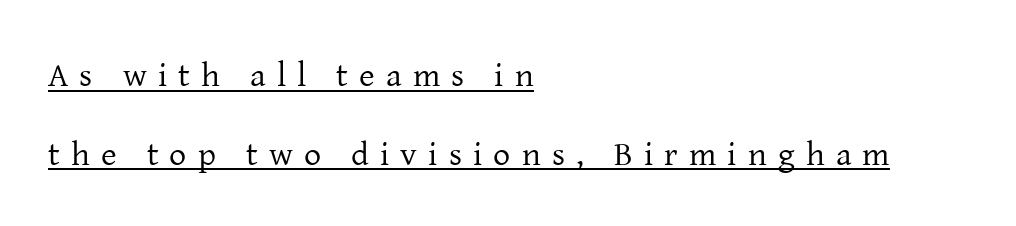
{"serif": "yes", "italic": "no", "bold": "no", "weight": "regular", "width": "normal", "stroke_contrast": "low", "x_height": "medium", "monospaced": "no", "underline": "yes", "align": "left", "line_spacing": "loose", "line_spacing_ratio": 2.31, "letter_spacing": "wide", "letter_spacing_em": 0.33, "glyph_px": 34}
